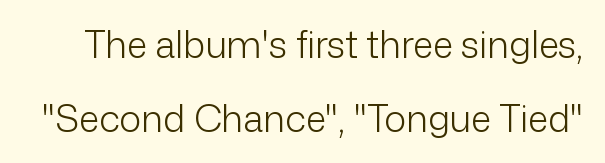
The image shows 37 px light sans-serif type, upright; set loose line spacing (2.0x), normal letter spacing, not underlined; low stroke contrast and a medium x-height.
